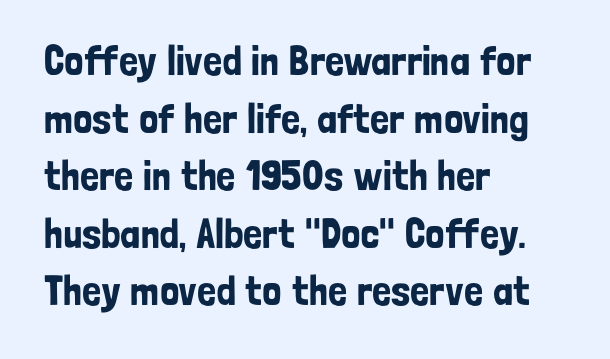
Q: Is the text italic (slanted)? A: No, it is upright.
Q: Is the typeface a serif or a sans-serif typeface? A: Sans-serif.
Q: Is the text underlined? A: No.
Q: How is the paragraph aligned? A: Left-aligned.
Q: Is the spacing between letters normal or unusually wide? A: Normal.
Q: Is the spacing between lines tight, normal or loose? A: Normal.
Q: Width (condensed, normal, or wide)? A: Condensed.
Q: Stroke contrast? A: Low.
Q: x-height? A: Medium.
Q: Monospaced? A: No.
